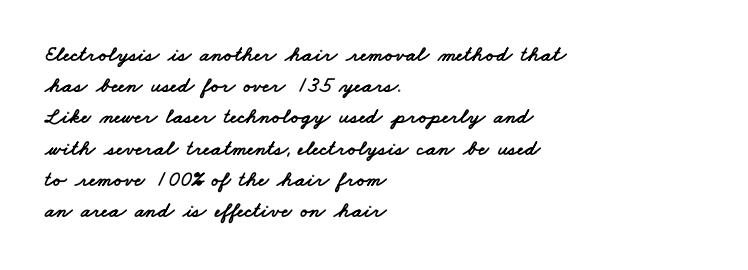
The image shows 22 px text type; set left-aligned, normal line spacing (1.42x), normal letter spacing, not underlined.
